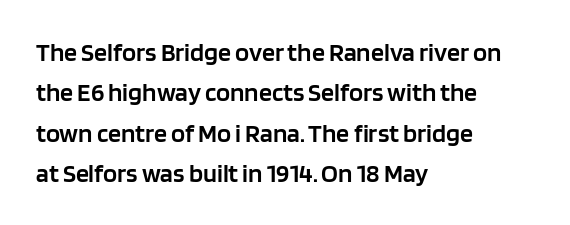
Posture: vertical. No word sits above an underline. Its strokes are somewhat broadened, the hallmark of semibold type. How are the letters spaced? Ordinarily, with no added tracking.
